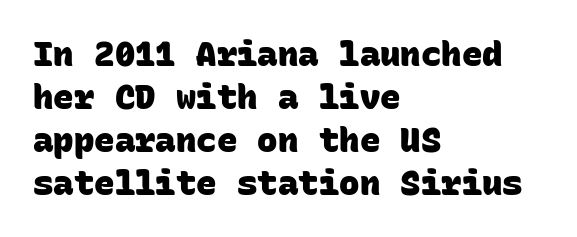
The image shows 34 px heavy sans-serif type, monospaced; set left-aligned, normal line spacing (1.26x), normal letter spacing, not underlined; low stroke contrast and a large x-height.
